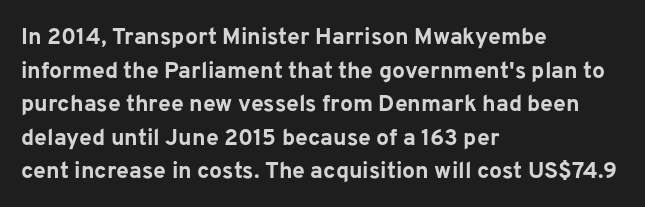
Q: Is the text bold? A: Yes.
Q: Is the text italic (slanted)? A: No, it is upright.
Q: Is the text underlined? A: No.
Q: How is the paragraph aligned? A: Left-aligned.
Q: Is the spacing between letters normal or unusually wide? A: Normal.
Q: Is the spacing between lines tight, normal or loose? A: Normal.
